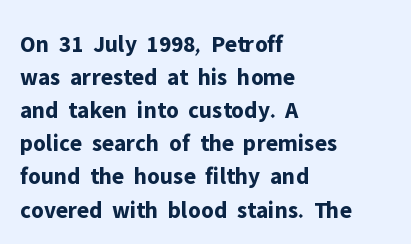
Q: Is the text bold? A: Yes.
Q: Is the text italic (slanted)? A: No, it is upright.
Q: Is the text underlined? A: No.
Q: How is the paragraph aligned? A: Left-aligned.
Q: Is the spacing between letters normal or unusually wide? A: Normal.
Q: Is the spacing between lines tight, normal or loose? A: Normal.
